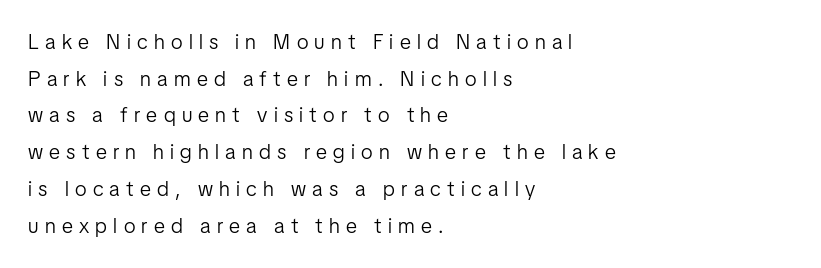
Q: Is the text bold? A: No.
Q: Is the text italic (slanted)? A: No, it is upright.
Q: Is the text underlined? A: No.
Q: How is the paragraph aligned? A: Left-aligned.
Q: Is the spacing between letters normal or unusually wide? A: Unusually wide.
